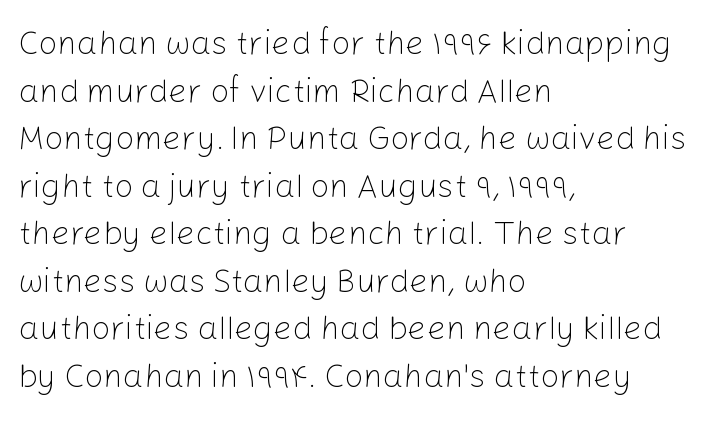
{"serif": "no", "italic": "no", "bold": "no", "weight": "light", "width": "normal", "stroke_contrast": "low", "x_height": "medium", "monospaced": "no", "underline": "no", "align": "left", "line_spacing": "normal", "line_spacing_ratio": 1.44, "letter_spacing": "normal", "letter_spacing_em": 0.0, "glyph_px": 33}
